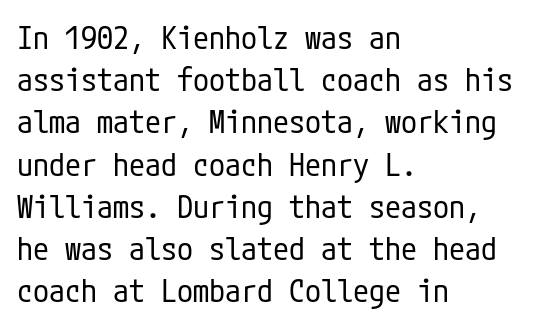
The image shows 32 px regular-weight, condensed sans-serif type, upright; set left-aligned, normal line spacing (1.32x), normal letter spacing, not underlined; low stroke contrast and a medium x-height.
